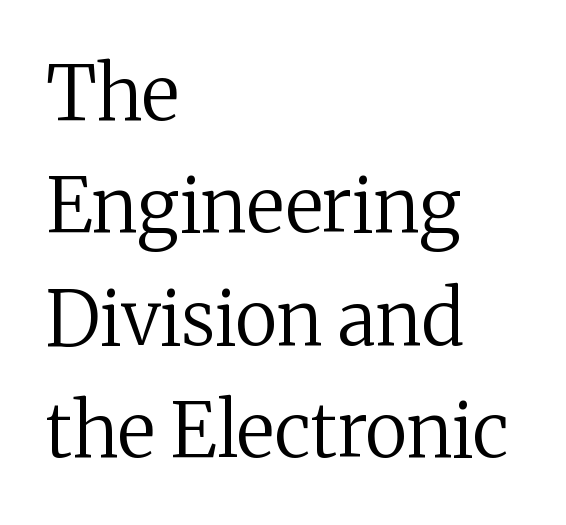
The image shows 75 px regular-weight serif type, upright; set left-aligned, normal line spacing (1.5x), normal letter spacing, not underlined; medium stroke contrast and a medium x-height.
